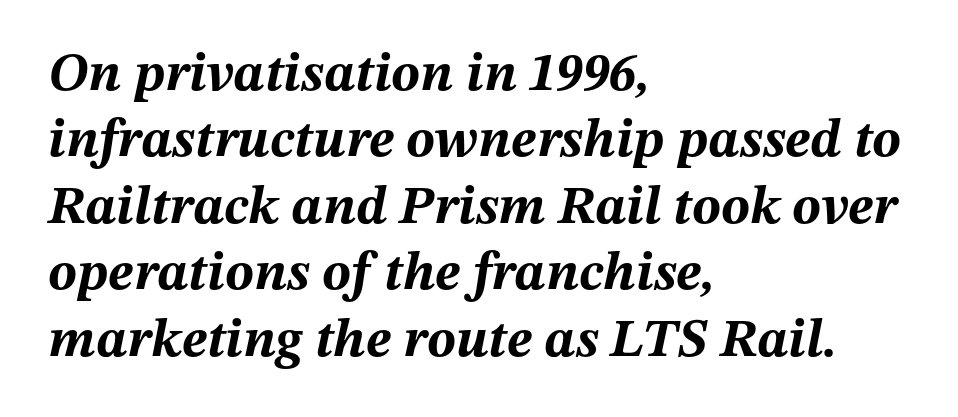
The image shows 54 px bold type, italic (leaning right); set left-aligned, line spacing 1.23x, normal letter spacing, not underlined; medium stroke contrast and a medium x-height.
